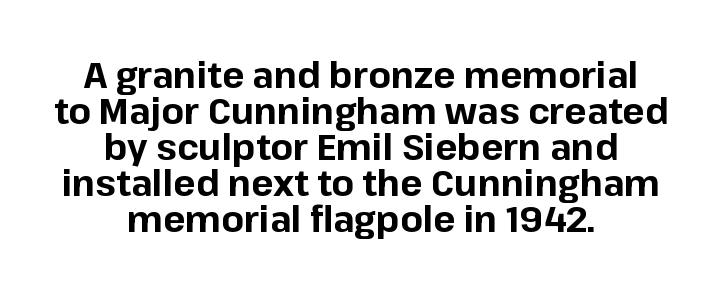
Q: Is the text bold? A: Yes.
Q: Is the text italic (slanted)? A: No, it is upright.
Q: Is the typeface a serif or a sans-serif typeface? A: Sans-serif.
Q: Is the text underlined? A: No.
Q: How is the paragraph aligned? A: Centered.
Q: Is the spacing between letters normal or unusually wide? A: Normal.
Q: Is the spacing between lines tight, normal or loose? A: Tight.
Q: Width (condensed, normal, or wide)? A: Normal.
Q: Stroke contrast? A: Low.
Q: x-height? A: Medium.
Q: Monospaced? A: No.
